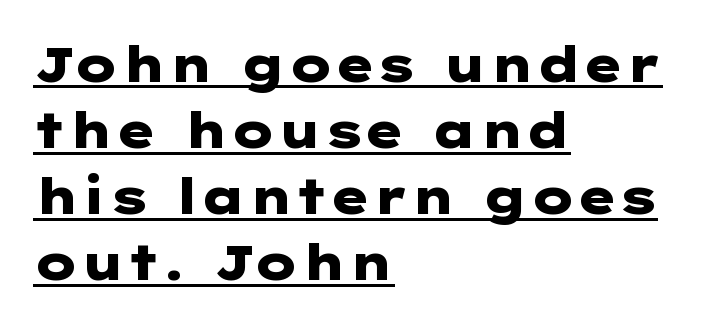
{"serif": "no", "italic": "no", "bold": "yes", "weight": "heavy", "width": "wide", "stroke_contrast": "low", "x_height": "medium", "underline": "yes", "align": "left", "line_spacing": "normal", "line_spacing_ratio": 1.35, "letter_spacing": "normal", "letter_spacing_em": 0.0, "glyph_px": 49}
